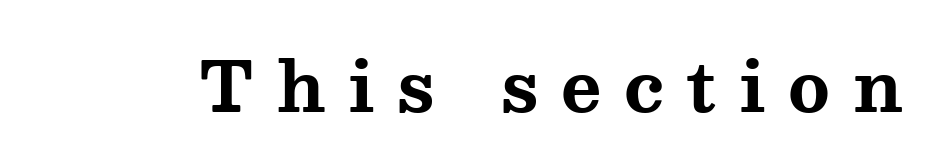
{"serif": "yes", "italic": "no", "bold": "yes", "weight": "bold", "width": "wide", "stroke_contrast": "medium", "x_height": "medium", "monospaced": "no", "underline": "no", "letter_spacing": "wide", "letter_spacing_em": 0.33, "glyph_px": 69}
